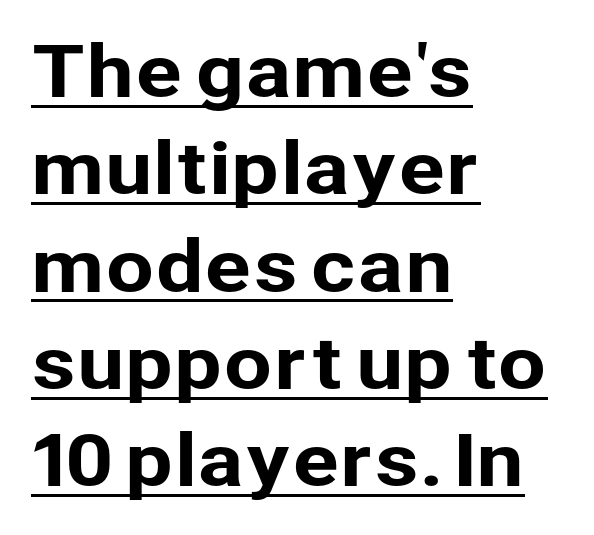
What decoration does the sample have? An underline. The passage shown has conventional tracking throughout. A typesetter would mark this as roman, not italic. Students, observe: this is what conventionally led text looks like.
